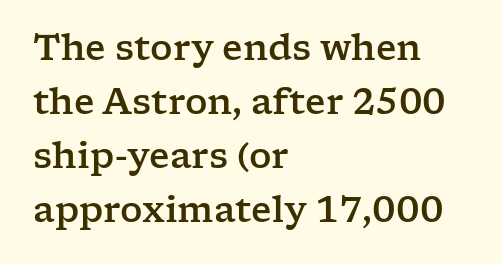
The image shows 35 px wide serif type, upright; set left-aligned, normal line spacing (1.54x), normal letter spacing, not underlined; low stroke contrast and a medium x-height.
